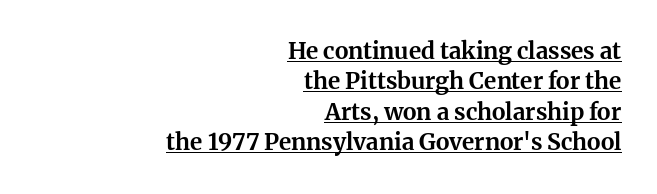
Q: Is the text bold? A: Yes.
Q: Is the text italic (slanted)? A: No, it is upright.
Q: Is the text underlined? A: Yes.
Q: How is the paragraph aligned? A: Right-aligned.
Q: Is the spacing between letters normal or unusually wide? A: Normal.
Q: Is the spacing between lines tight, normal or loose? A: Normal.
